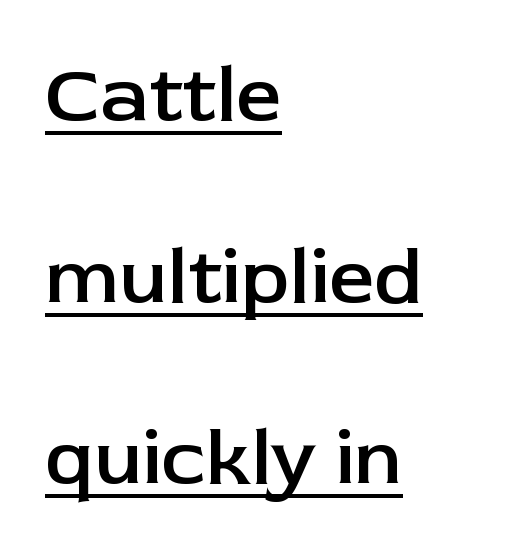
This sample uses plain, unmodified letter spacing. The ragged edge is on the right, which tells us the setting is flush left. This is underlined copy, the kind a proofreader might mark for attention. Note the varied advance widths — an 'i' is clearly narrower than an 'm'.
